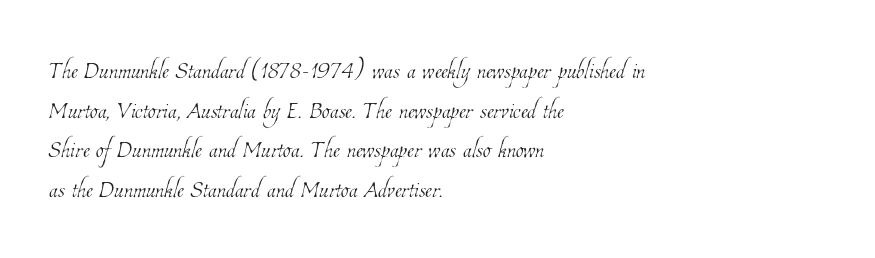
The image shows 32 px thin, condensed type; set left-aligned, line spacing 1.24x, normal letter spacing, not underlined; low stroke contrast and a medium x-height.
